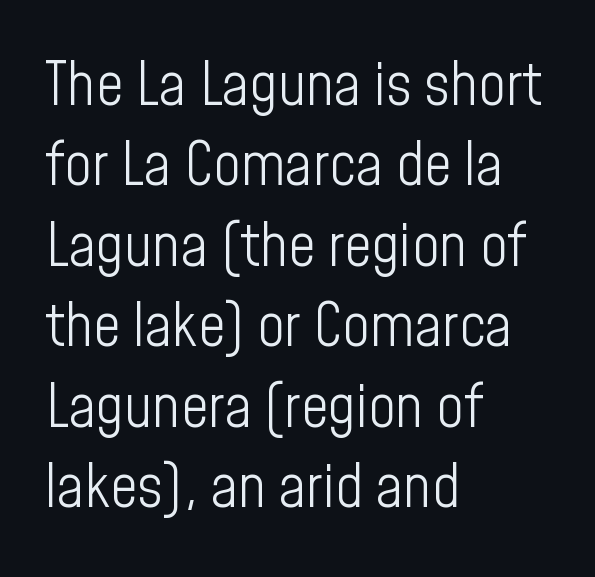
{"serif": "no", "italic": "no", "bold": "no", "weight": "light", "width": "condensed", "stroke_contrast": "low", "x_height": "medium", "monospaced": "no", "underline": "no", "align": "left", "line_spacing": "normal", "line_spacing_ratio": 1.34, "letter_spacing": "normal", "letter_spacing_em": 0.0, "glyph_px": 60}
